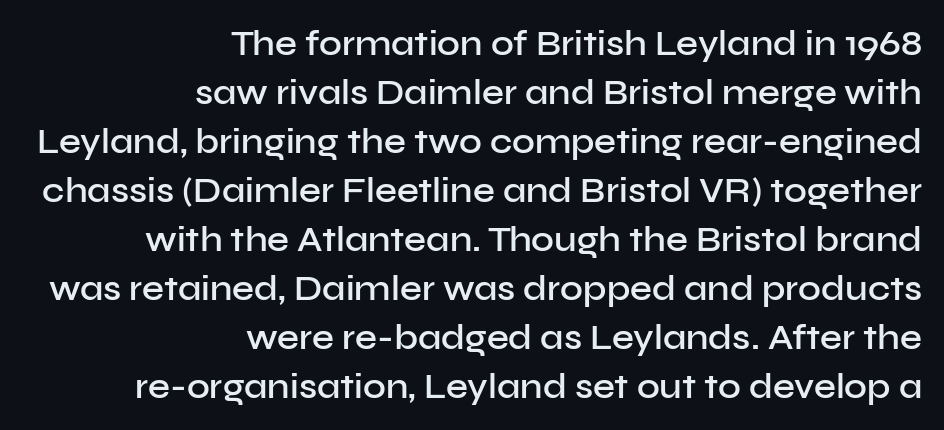
{"serif": "no", "italic": "no", "bold": "semi", "weight": "semibold", "width": "normal", "stroke_contrast": "low", "x_height": "medium", "monospaced": "no", "underline": "no", "align": "right", "line_spacing": "normal", "line_spacing_ratio": 1.4, "letter_spacing": "normal", "letter_spacing_em": 0.0, "glyph_px": 35}
